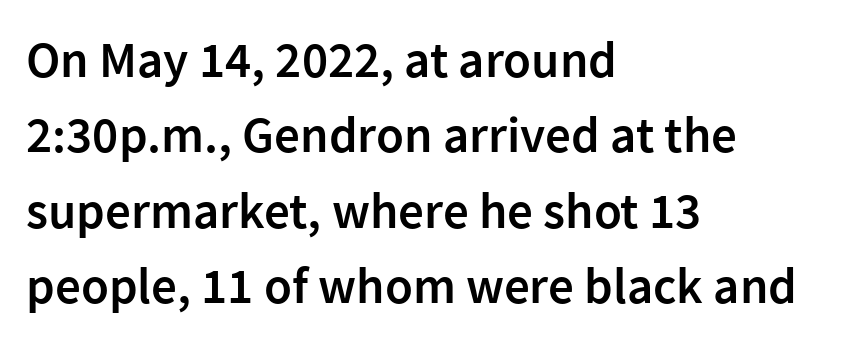
{"serif": "no", "italic": "no", "bold": "semi", "weight": "semibold", "width": "normal", "stroke_contrast": "low", "x_height": "medium", "monospaced": "no", "underline": "no", "align": "left", "line_spacing": "normal", "line_spacing_ratio": 1.48, "letter_spacing": "normal", "letter_spacing_em": 0.0, "glyph_px": 51}
